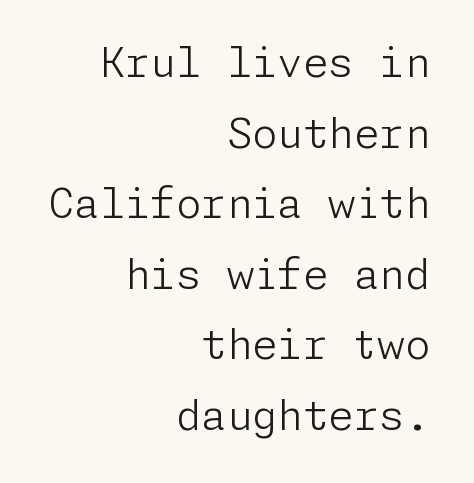
{"serif": "no", "italic": "no", "bold": "no", "weight": "light", "width": "normal", "stroke_contrast": "low", "x_height": "medium", "underline": "no", "align": "right", "line_spacing_ratio": 1.72, "letter_spacing": "normal", "letter_spacing_em": 0.0, "glyph_px": 41}
